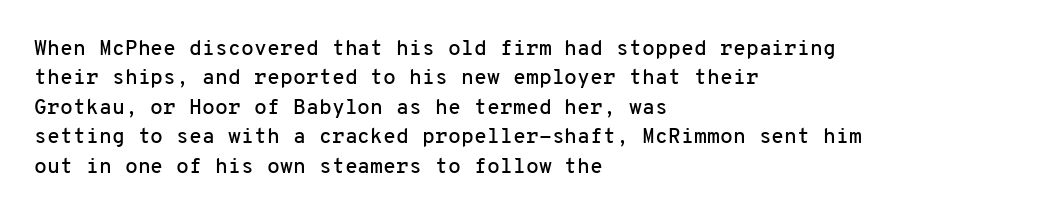
{"italic": "no", "underline": "no", "align": "left", "line_spacing": "normal", "line_spacing_ratio": 1.4, "letter_spacing": "normal", "letter_spacing_em": 0.0, "glyph_px": 21}
